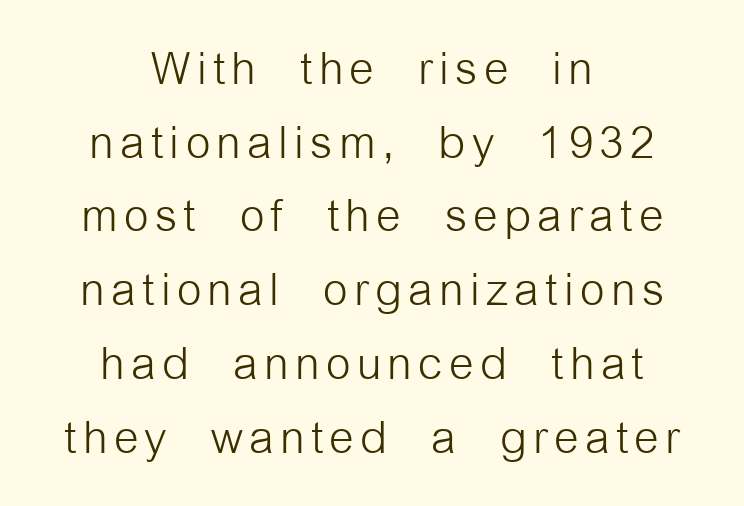
Q: Is the text bold? A: No.
Q: Is the text italic (slanted)? A: No, it is upright.
Q: Is the typeface a serif or a sans-serif typeface? A: Sans-serif.
Q: Is the text underlined? A: No.
Q: How is the paragraph aligned? A: Centered.
Q: Width (condensed, normal, or wide)? A: Condensed.
Q: Stroke contrast? A: Low.
Q: x-height? A: Medium.
Q: Monospaced? A: No.
